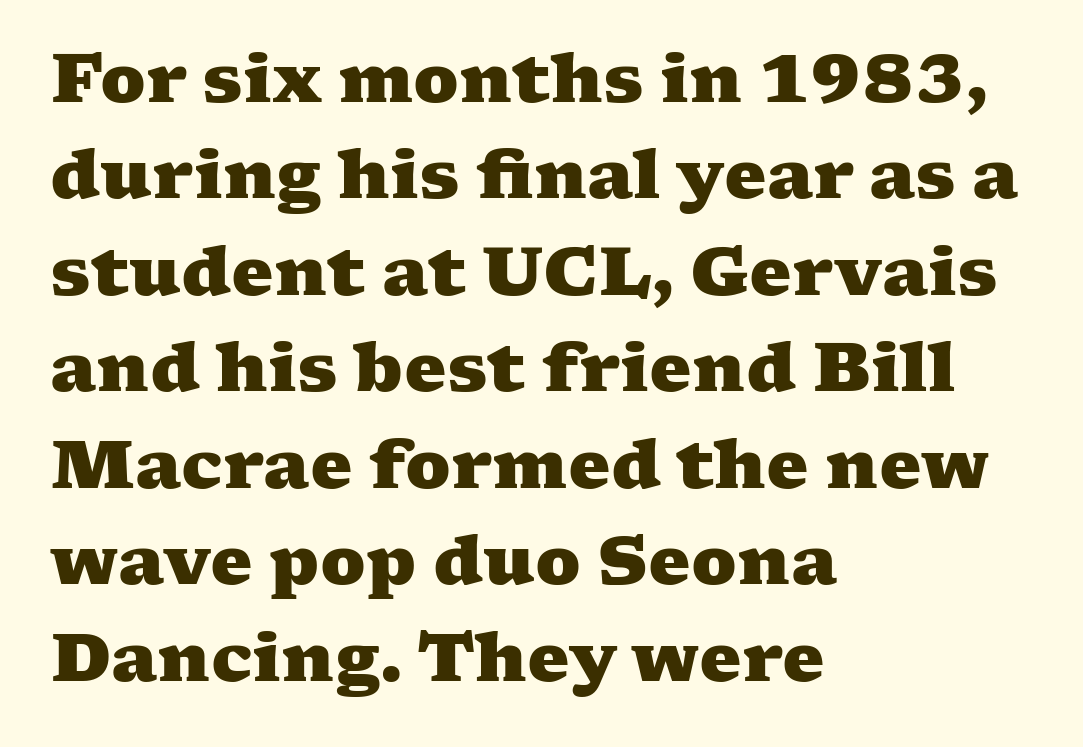
The area under the type is left untouched. Strong, thick strokes mark this as bold type. Rows of type keep a routine distance in the vertical direction. Alignment: flush left. Yep, those are serifs on the letters. The letters advance in unequal steps, a hallmark of proportional type.
